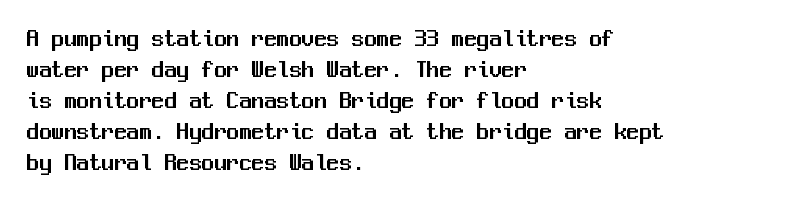
The image shows 25 px text type, upright; set left-aligned, line spacing 1.24x, normal letter spacing, not underlined.
